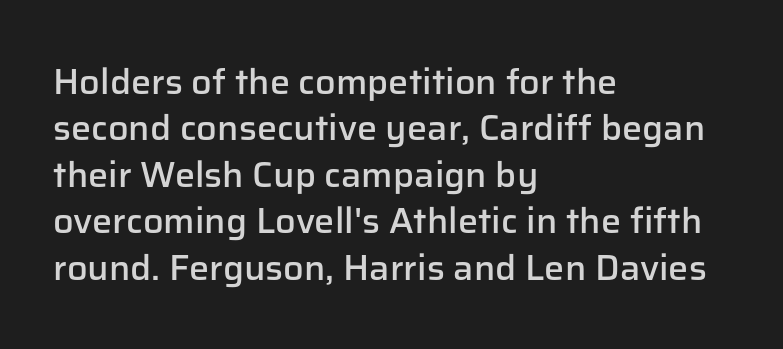
Q: Is the text bold? A: Semi-bold.
Q: Is the text italic (slanted)? A: No, it is upright.
Q: Is the typeface a serif or a sans-serif typeface? A: Sans-serif.
Q: Is the text underlined? A: No.
Q: How is the paragraph aligned? A: Left-aligned.
Q: Is the spacing between letters normal or unusually wide? A: Normal.
Q: Is the spacing between lines tight, normal or loose? A: Normal.
Q: Width (condensed, normal, or wide)? A: Normal.
Q: Stroke contrast? A: Low.
Q: x-height? A: Medium.
Q: Monospaced? A: No.
